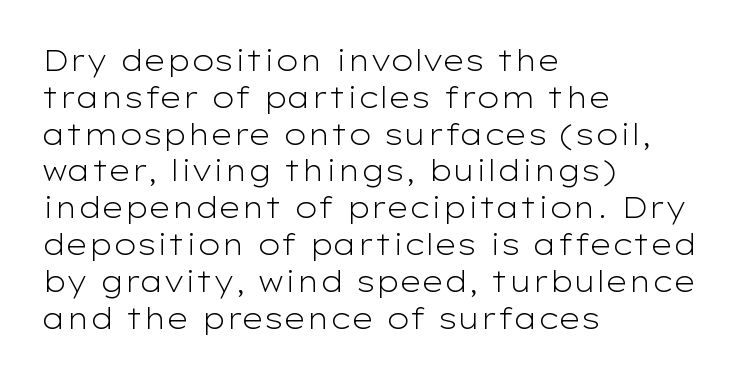
The image shows 29 px light, wide sans-serif type, upright; set left-aligned, normal line spacing (1.27x), normal letter spacing, not underlined; low stroke contrast and a medium x-height.
